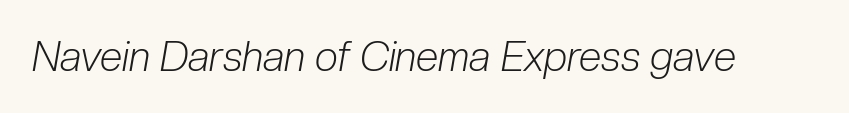
You could call the tracking neutral — neither tight nor loose. Designer's note — italics engaged. Nothing heavy about these letters — not bold at all. The face used here is proportionally spaced, like ordinary book or web type.
